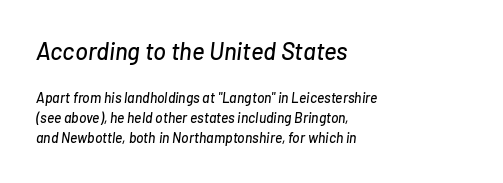
{"italic": "yes", "lean": "right", "slant_degrees": 7, "underline": "no", "align": "left", "line_spacing": "normal", "line_spacing_ratio": 1.42, "letter_spacing": "normal", "letter_spacing_em": 0.0, "larger_block": "first", "size_ratio": 1.71, "glyph_px": 24}
